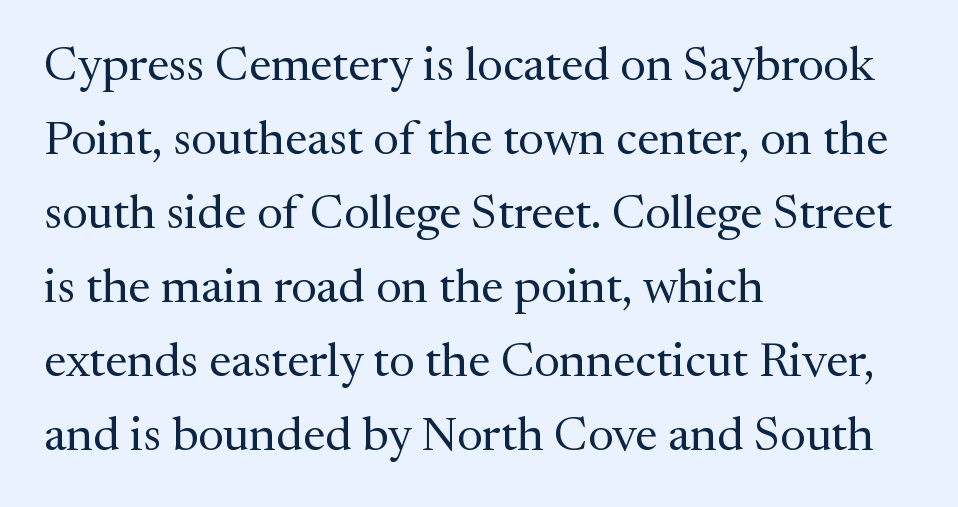
{"serif": "yes", "italic": "no", "bold": "no", "weight": "regular", "width": "normal", "stroke_contrast": "medium", "x_height": "medium", "monospaced": "no", "underline": "no", "align": "left", "line_spacing": "normal", "line_spacing_ratio": 1.54, "letter_spacing": "normal", "letter_spacing_em": 0.0, "glyph_px": 48}
